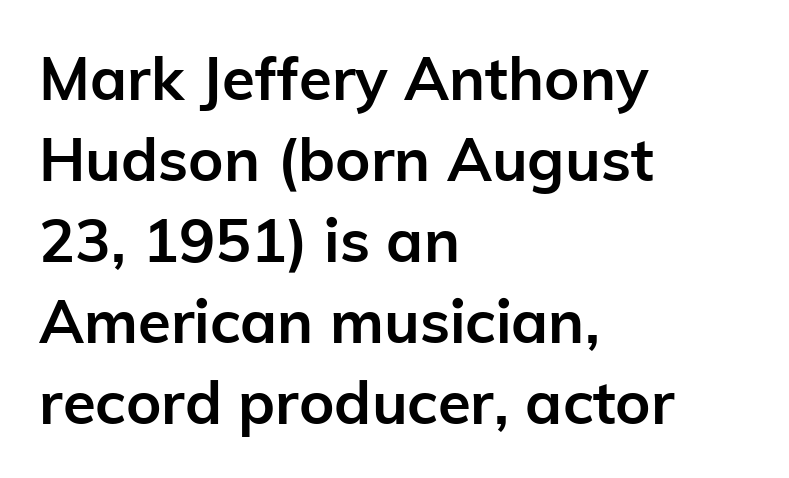
Glance below the letters and you will spot only blank space. Chunky letters — that's bold for sure. Note the varied advance widths — an 'i' is clearly narrower than an 'm'. A roman cut, with each character standing at attention. The passage shown has conventional tracking throughout.
